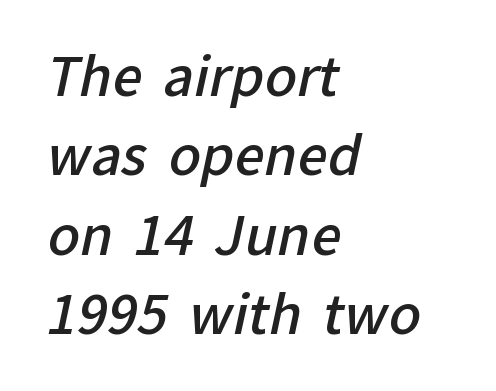
{"serif": "no", "bold": "semi", "weight": "semibold", "width": "normal", "stroke_contrast": "low", "x_height": "medium", "monospaced": "no", "underline": "no", "align": "left", "line_spacing": "normal", "line_spacing_ratio": 1.5, "letter_spacing": "normal", "letter_spacing_em": 0.0, "glyph_px": 53}
